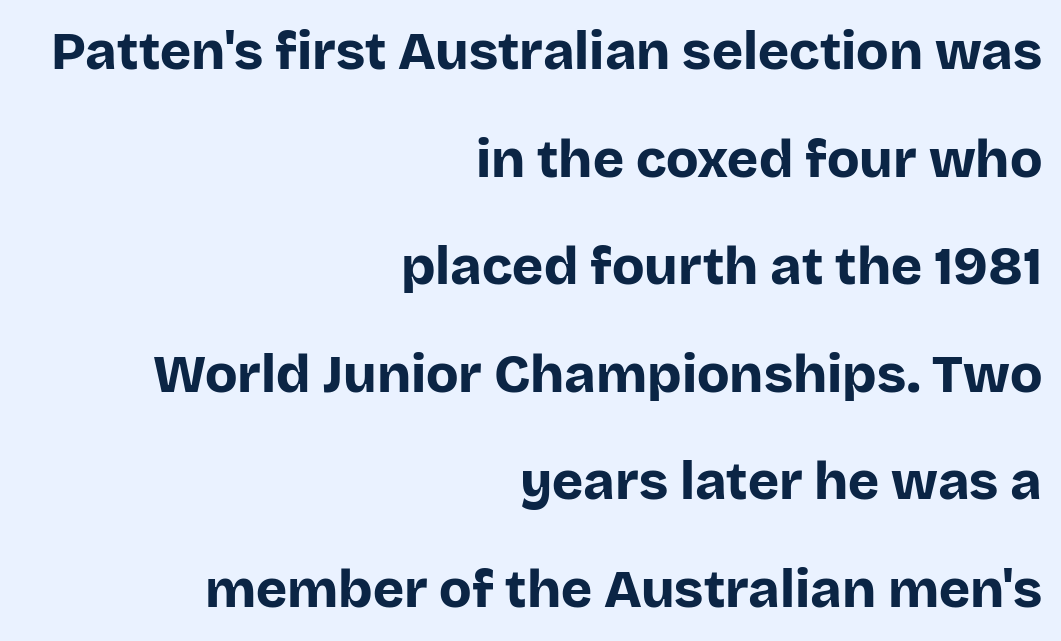
{"serif": "no", "italic": "no", "bold": "yes", "weight": "bold", "width": "normal", "stroke_contrast": "low", "x_height": "large", "monospaced": "no", "underline": "no", "align": "right", "line_spacing": "loose", "line_spacing_ratio": 2.03, "letter_spacing": "normal", "letter_spacing_em": 0.0, "glyph_px": 53}
